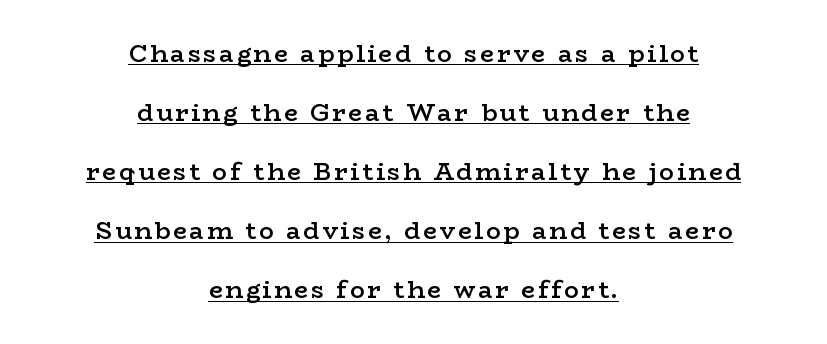
Q: Is the text bold? A: Semi-bold.
Q: Is the text italic (slanted)? A: No, it is upright.
Q: Is the text underlined? A: Yes.
Q: How is the paragraph aligned? A: Centered.
Q: Is the spacing between lines tight, normal or loose? A: Loose.
